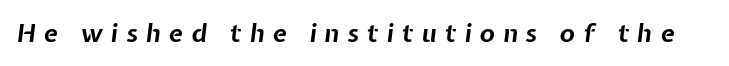
If you drew a line through each stem, it would be angled. Quick note: underline off. Honestly, the letter spacing is so wide it's the main thing you notice. A dark, heavy texture on the line: the type is bold.
